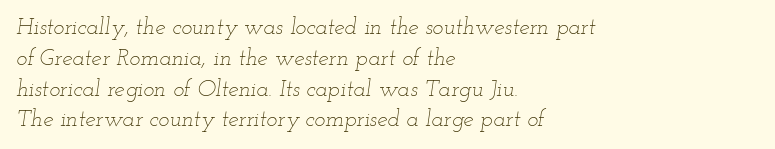
Q: Is the text bold? A: No.
Q: Is the text italic (slanted)? A: Yes, it leans right by about 12 degrees.
Q: Is the text underlined? A: No.
Q: How is the paragraph aligned? A: Left-aligned.
Q: Is the spacing between letters normal or unusually wide? A: Normal.
Q: Is the spacing between lines tight, normal or loose? A: Normal.
